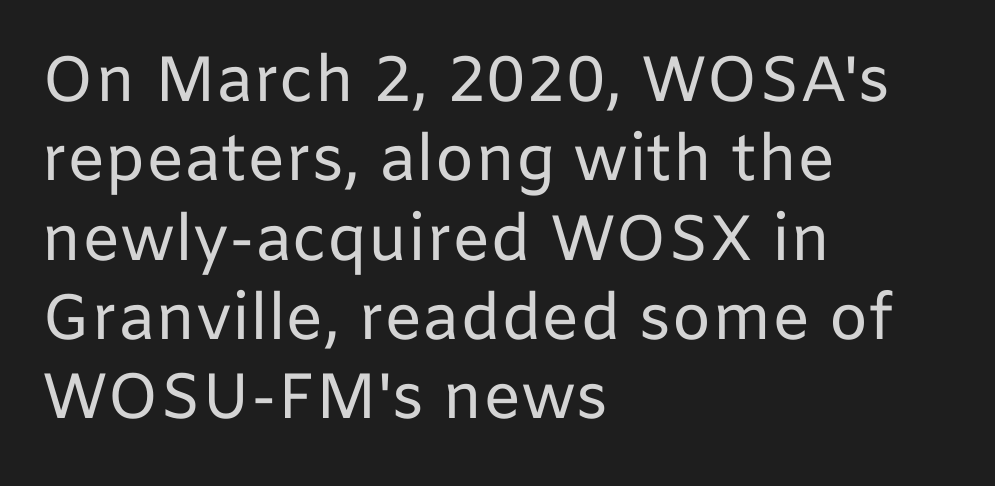
{"serif": "no", "italic": "no", "bold": "no", "weight": "regular", "width": "normal", "stroke_contrast": "low", "x_height": "medium", "monospaced": "no", "underline": "no", "align": "left", "line_spacing_ratio": 1.24, "letter_spacing": "normal", "letter_spacing_em": 0.0, "glyph_px": 64}
